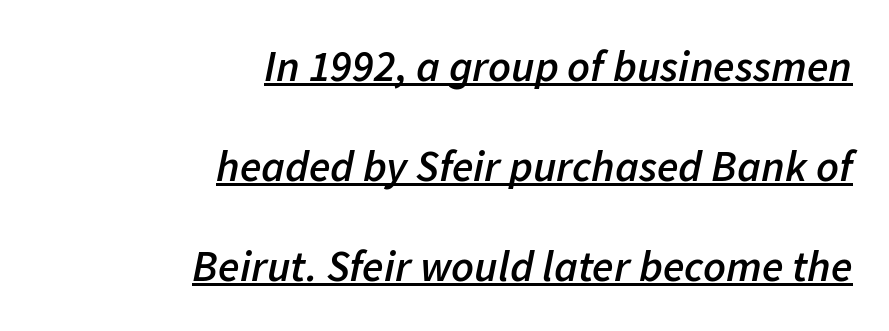
Q: Is the text bold? A: Semi-bold.
Q: Is the text italic (slanted)? A: Yes, it leans right by about 11 degrees.
Q: Is the text underlined? A: Yes.
Q: How is the paragraph aligned? A: Right-aligned.
Q: Is the spacing between letters normal or unusually wide? A: Normal.
Q: Is the spacing between lines tight, normal or loose? A: Loose.
Q: Width (condensed, normal, or wide)? A: Normal.
Q: Stroke contrast? A: Low.
Q: x-height? A: Medium.
Q: Monospaced? A: No.
